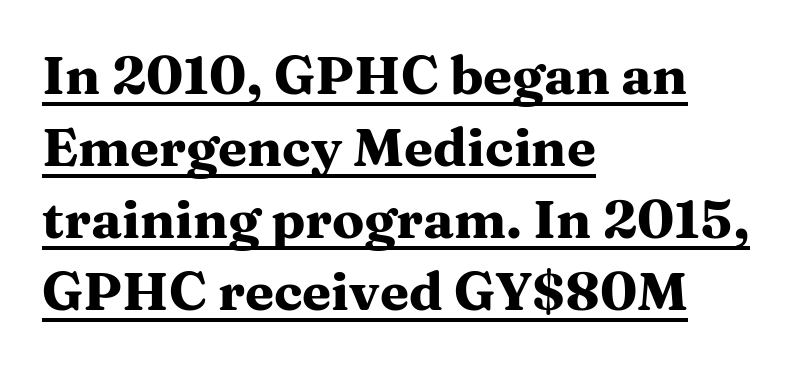
Q: Is the text bold? A: Yes.
Q: Is the text italic (slanted)? A: No, it is upright.
Q: Is the typeface a serif or a sans-serif typeface? A: Serif.
Q: Is the text underlined? A: Yes.
Q: How is the paragraph aligned? A: Left-aligned.
Q: Is the spacing between letters normal or unusually wide? A: Normal.
Q: Is the spacing between lines tight, normal or loose? A: Normal.
Q: Width (condensed, normal, or wide)? A: Wide.
Q: Stroke contrast? A: Medium.
Q: x-height? A: Medium.
Q: Monospaced? A: No.
